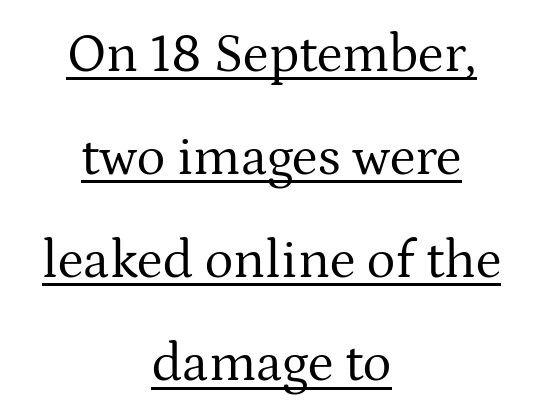
Compared with typical paragraphs, the rows here are farther apart. The line texture is even and compact thanks to regular tracking. The letters stand straight up with perfectly vertical stems. Typeset on center — no edge is straight. Spacing verdict: proportional, widths tailored to each character. These lines are composed in type with serifs.
